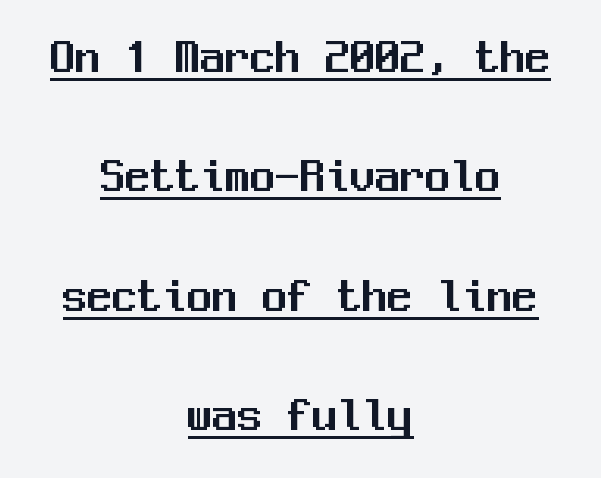
Q: Is the text italic (slanted)? A: No, it is upright.
Q: Is the typeface a serif or a sans-serif typeface? A: Sans-serif.
Q: Is the text underlined? A: Yes.
Q: How is the paragraph aligned? A: Centered.
Q: Is the spacing between letters normal or unusually wide? A: Normal.
Q: Is the spacing between lines tight, normal or loose? A: Loose.
Q: Width (condensed, normal, or wide)? A: Normal.
Q: Stroke contrast? A: Medium.
Q: x-height? A: Medium.
Q: Monospaced? A: Yes.
